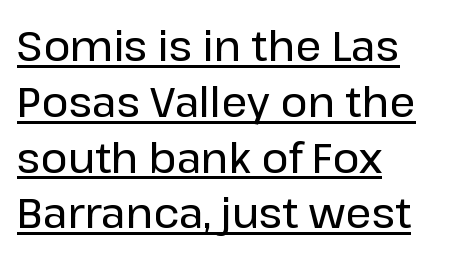
{"serif": "no", "italic": "no", "width": "normal", "stroke_contrast": "low", "x_height": "medium", "monospaced": "no", "underline": "yes", "align": "left", "line_spacing": "normal", "line_spacing_ratio": 1.36, "letter_spacing": "normal", "letter_spacing_em": 0.0, "glyph_px": 41}
